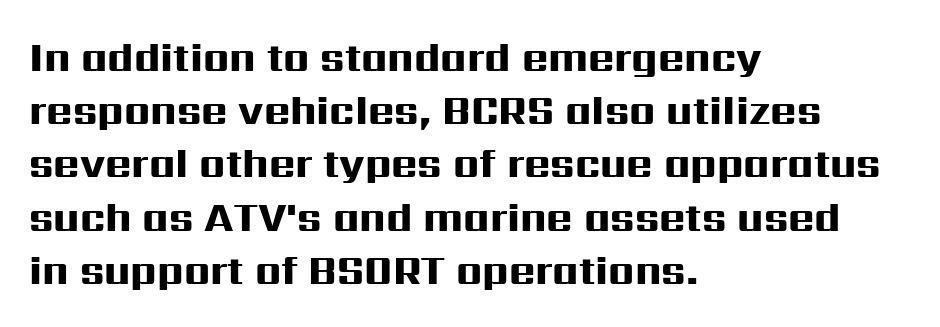
The image shows 40 px heavy, wide sans-serif type, upright; set left-aligned, normal line spacing (1.33x), normal letter spacing, not underlined; high stroke contrast and a medium x-height.
